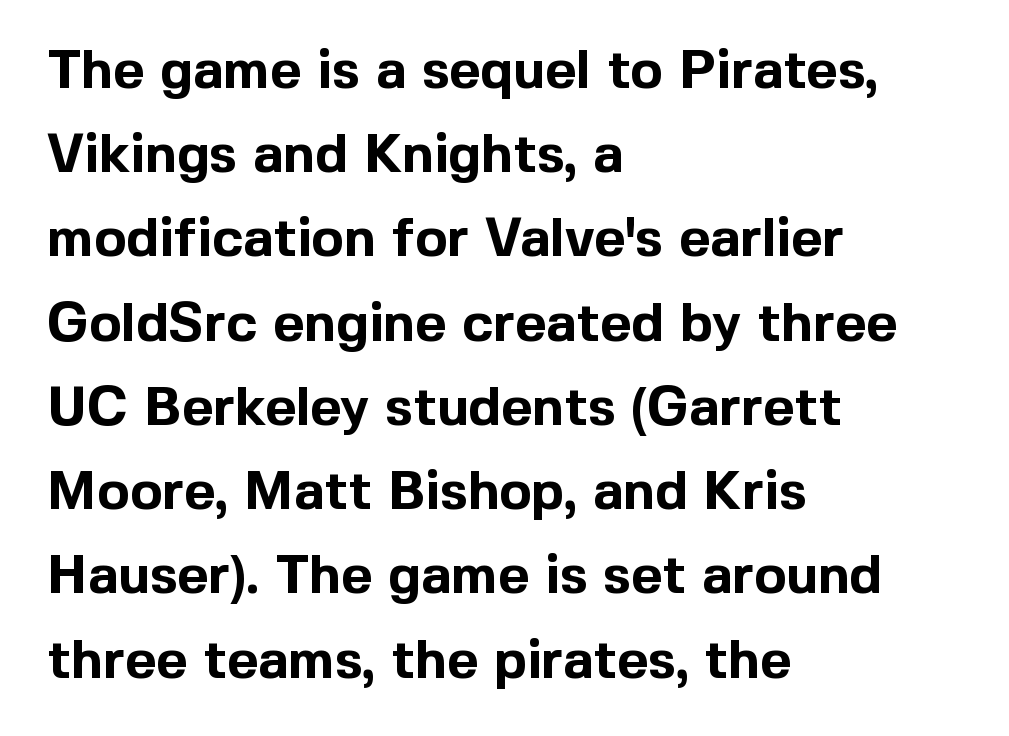
Q: Is the text bold? A: Yes.
Q: Is the text italic (slanted)? A: No, it is upright.
Q: Is the typeface a serif or a sans-serif typeface? A: Sans-serif.
Q: Is the text underlined? A: No.
Q: How is the paragraph aligned? A: Left-aligned.
Q: Is the spacing between letters normal or unusually wide? A: Normal.
Q: Is the spacing between lines tight, normal or loose? A: Normal.
Q: Width (condensed, normal, or wide)? A: Normal.
Q: x-height? A: Medium.
Q: Monospaced? A: No.
